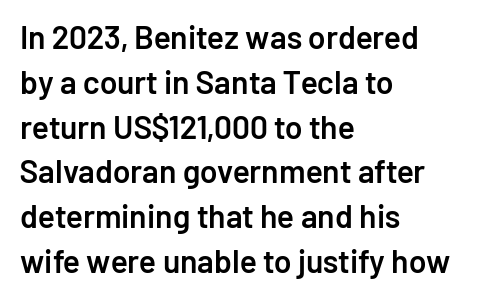
Q: Is the text bold? A: Semi-bold.
Q: Is the text italic (slanted)? A: No, it is upright.
Q: Is the typeface a serif or a sans-serif typeface? A: Sans-serif.
Q: Is the text underlined? A: No.
Q: How is the paragraph aligned? A: Left-aligned.
Q: Is the spacing between letters normal or unusually wide? A: Normal.
Q: Is the spacing between lines tight, normal or loose? A: Normal.
Q: Width (condensed, normal, or wide)? A: Normal.
Q: Stroke contrast? A: Low.
Q: x-height? A: Medium.
Q: Monospaced? A: No.
